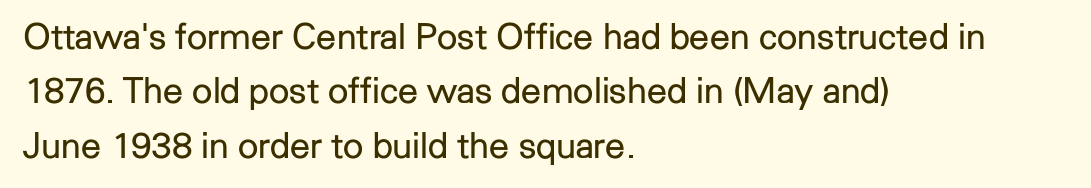
The image shows 36 px regular-weight sans-serif type, upright; set left-aligned, normal line spacing (1.51x), normal letter spacing, not underlined; low stroke contrast and a medium x-height.
